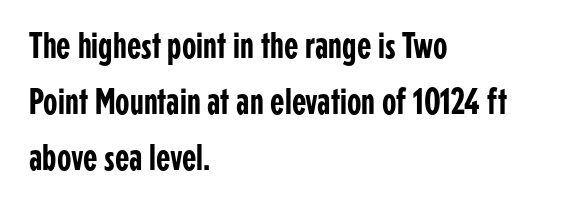
Q: Is the text italic (slanted)? A: No, it is upright.
Q: Is the typeface a serif or a sans-serif typeface? A: Sans-serif.
Q: Is the text underlined? A: No.
Q: How is the paragraph aligned? A: Left-aligned.
Q: Is the spacing between letters normal or unusually wide? A: Normal.
Q: Is the spacing between lines tight, normal or loose? A: Normal.
Q: Width (condensed, normal, or wide)? A: Condensed.
Q: Stroke contrast? A: Low.
Q: x-height? A: Medium.
Q: Monospaced? A: No.
